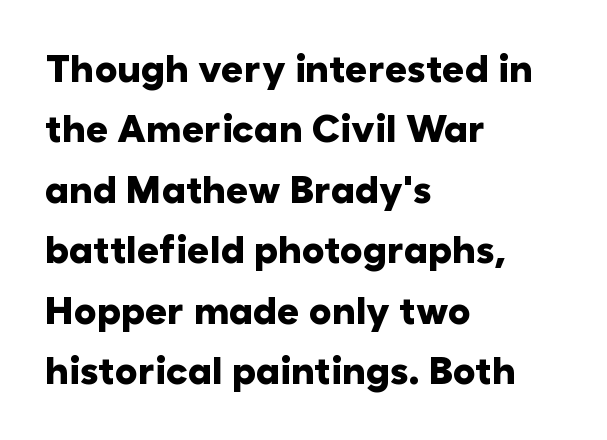
The image shows 38 px heavy sans-serif type, upright; set left-aligned, normal line spacing (1.59x), normal letter spacing, not underlined; low stroke contrast and a medium x-height.
